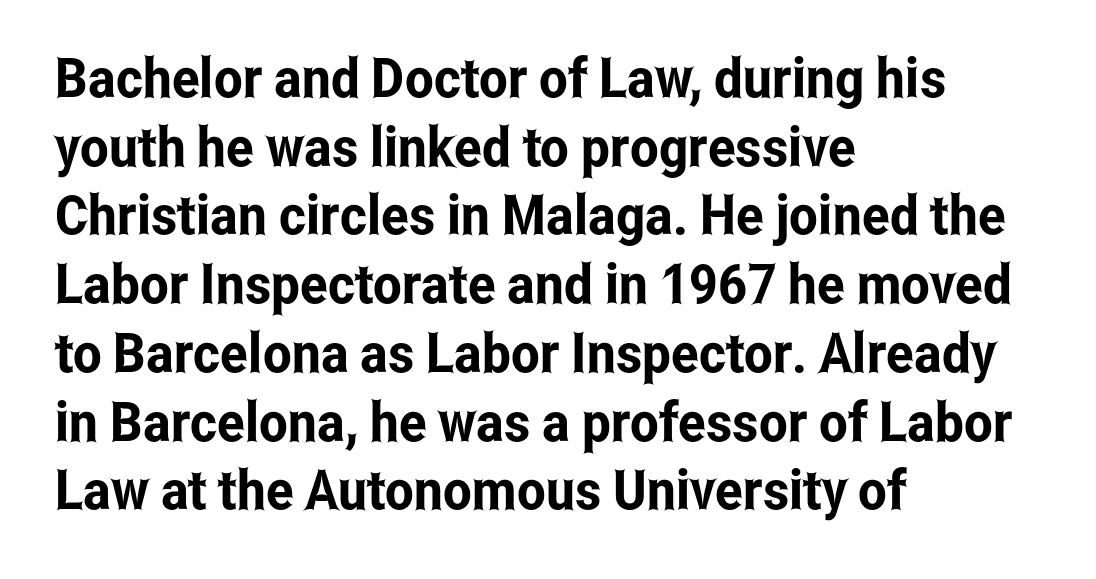
Q: Is the text italic (slanted)? A: No, it is upright.
Q: Is the typeface a serif or a sans-serif typeface? A: Sans-serif.
Q: Is the text underlined? A: No.
Q: How is the paragraph aligned? A: Left-aligned.
Q: Is the spacing between letters normal or unusually wide? A: Normal.
Q: Is the spacing between lines tight, normal or loose? A: Normal.
Q: Width (condensed, normal, or wide)? A: Condensed.
Q: Stroke contrast? A: Low.
Q: x-height? A: Medium.
Q: Monospaced? A: No.
